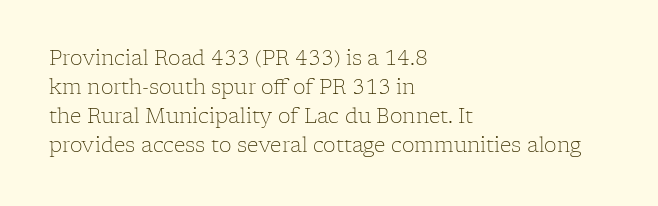
The image shows 20 px text type, upright; set left-aligned, normal line spacing (1.45x), normal letter spacing, not underlined.
